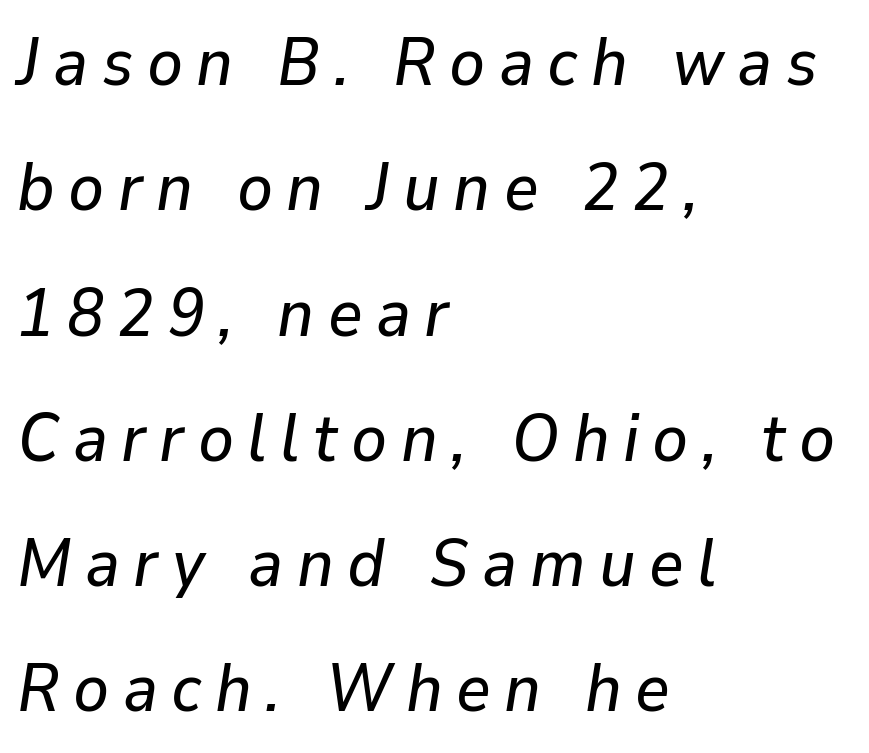
Observe the wide spacing: letters keep a clear distance from each other. Is the type slanted? Yes — the strokes lean at a clear angle. Here the designer chose a conventional face with non-uniform glyph widths. Lines of text with bare space underneath.
